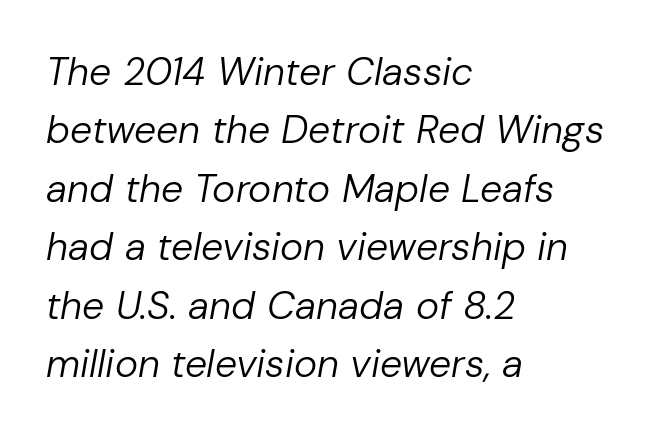
{"italic": "yes", "lean": "right", "slant_degrees": 10, "bold": "no", "weight": "regular", "width": "normal", "stroke_contrast": "low", "x_height": "medium", "monospaced": "no", "underline": "no", "align": "left", "line_spacing": "normal", "line_spacing_ratio": 1.5, "letter_spacing": "normal", "letter_spacing_em": 0.0, "glyph_px": 39}
